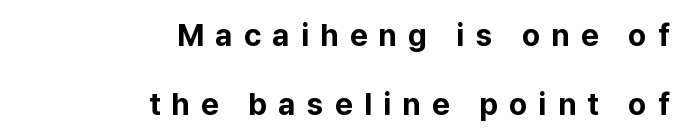
The image shows 31 px bold sans-serif type, upright; set right-aligned, loose line spacing (2.21x), unusually wide letter spacing (+0.36 em), not underlined; low stroke contrast and a medium x-height.
